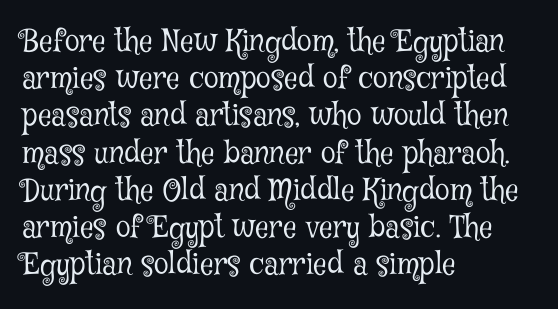
Q: Is the text bold? A: No.
Q: Is the text italic (slanted)? A: No, it is upright.
Q: Is the typeface a serif or a sans-serif typeface? A: Serif.
Q: Is the text underlined? A: No.
Q: How is the paragraph aligned? A: Left-aligned.
Q: Is the spacing between letters normal or unusually wide? A: Normal.
Q: Width (condensed, normal, or wide)? A: Condensed.
Q: Stroke contrast? A: Low.
Q: x-height? A: Medium.
Q: Monospaced? A: No.
